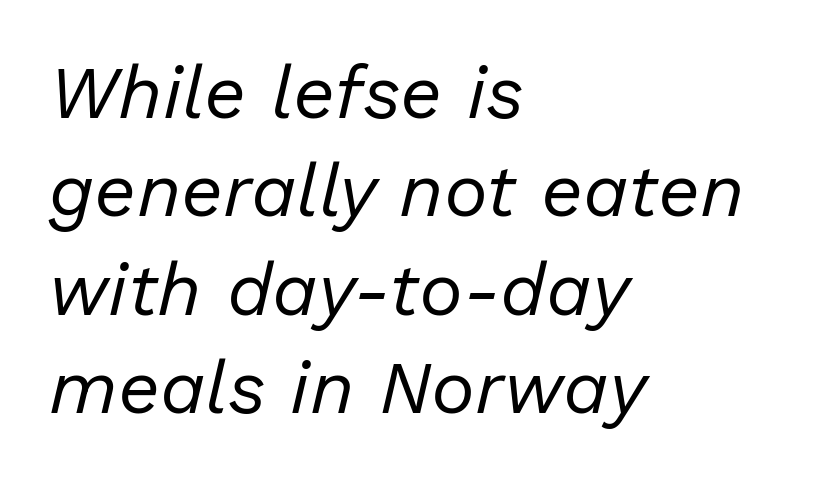
The horizontal fit of the characters is conventional and even. Check under the words: just untouched page. Caption: face not bold, strokes unweighted. Does the lettering tilt? It does — this is italic.
